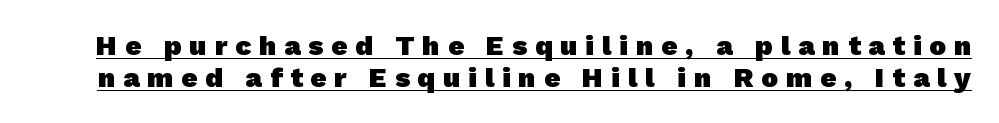
The glyphs in this specimen are sans serif. What decoration does the sample have? An underline. Horizontal bands of white between lines are thin slivers. You could only call the tracking loose — the letters float apart.
